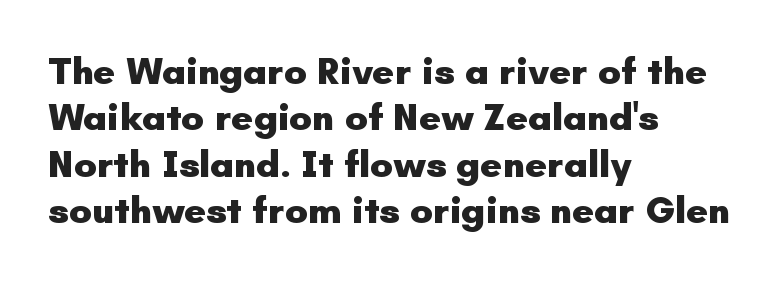
{"serif": "no", "italic": "no", "bold": "yes", "weight": "heavy", "width": "normal", "stroke_contrast": "low", "x_height": "small", "monospaced": "no", "underline": "no", "align": "left", "line_spacing_ratio": 1.22, "letter_spacing": "normal", "letter_spacing_em": 0.0, "glyph_px": 38}
